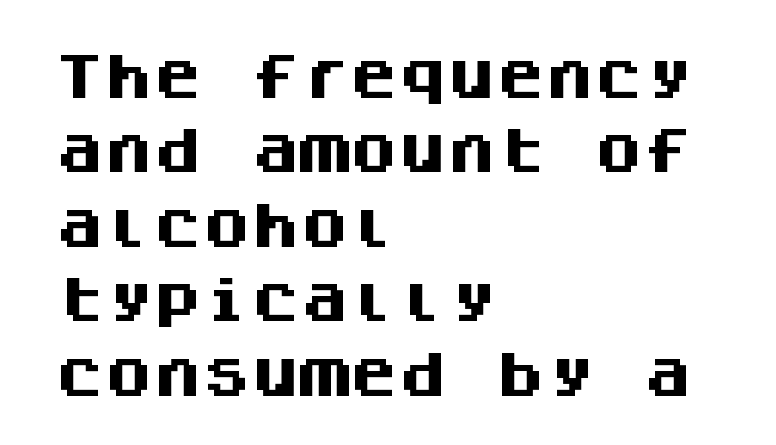
The image shows 49 px heavy sans-serif type, upright, monospaced; set left-aligned, normal line spacing (1.52x), normal letter spacing, not underlined; medium stroke contrast and a large x-height.
